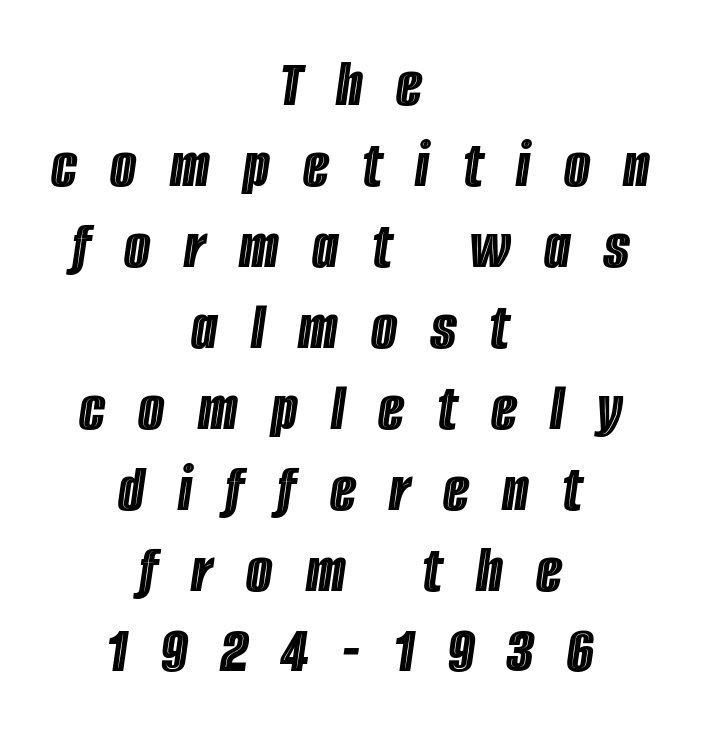
Q: Is the text italic (slanted)? A: Yes, it leans right by about 8 degrees.
Q: Is the text underlined? A: No.
Q: How is the paragraph aligned? A: Centered.
Q: Is the spacing between letters normal or unusually wide? A: Unusually wide.
Q: Width (condensed, normal, or wide)? A: Condensed.
Q: x-height? A: Large.
Q: Monospaced? A: No.
